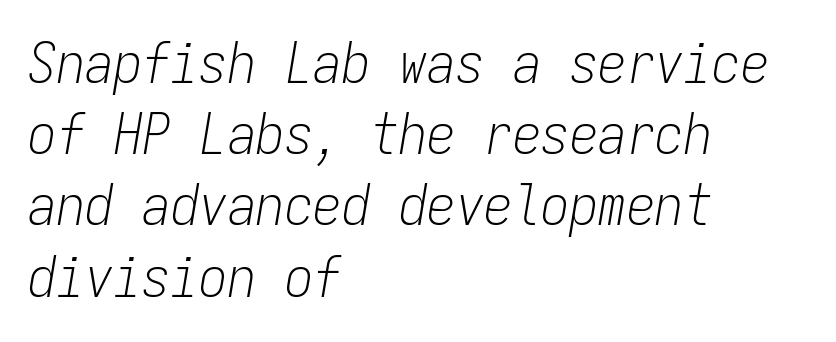
{"italic": "yes", "lean": "right", "slant_degrees": 9, "bold": "no", "weight": "light", "width": "condensed", "stroke_contrast": "low", "x_height": "medium", "monospaced": "yes", "underline": "no", "align": "left", "line_spacing": "normal", "line_spacing_ratio": 1.25, "letter_spacing": "normal", "letter_spacing_em": 0.0, "glyph_px": 57}
